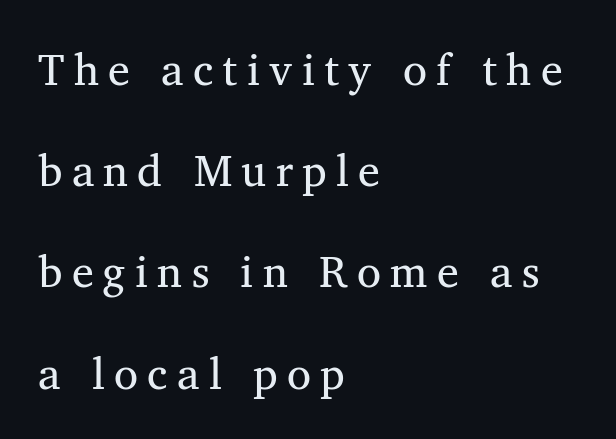
Unlike italic type, these characters show no tilt at all. The letters advance in unequal steps, a hallmark of proportional type. In CSS terms this would be text-align: left. Each word looks stretched out because of the extra space between its letters. The strokes are not fattened; the text isn't bold.
